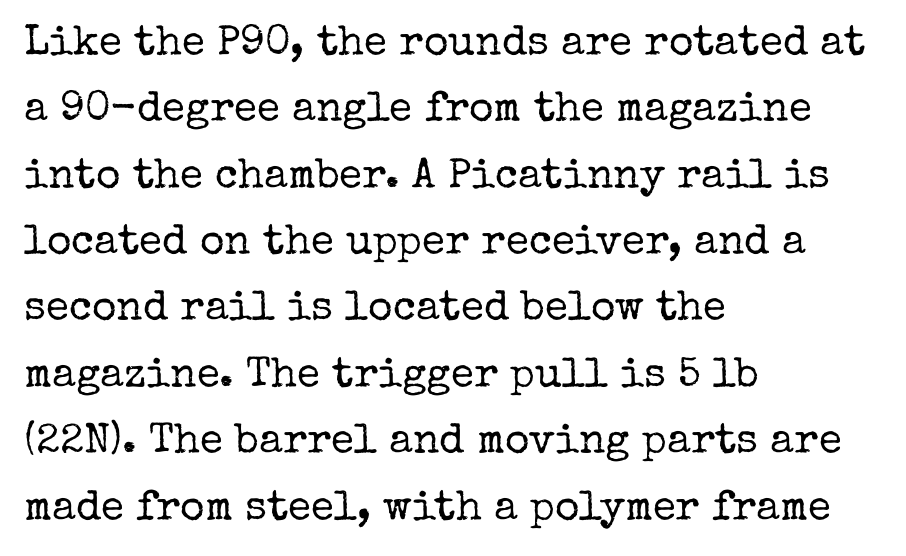
Varying glyph widths throughout — classic text-font behaviour. Layout note: lines flush left. Only glyphs here, with clear space below each row. In terms of leading, this rendering sits right in the middle. The letters stand upright; this is a roman face.
